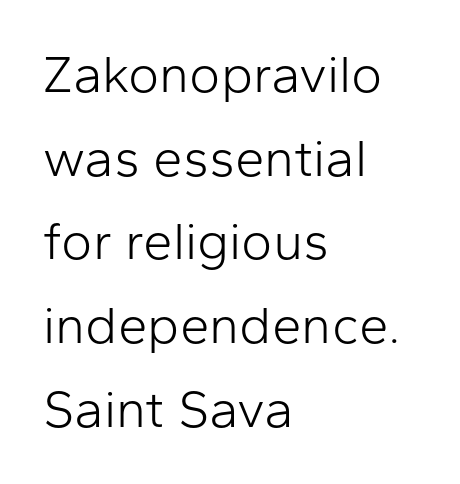
{"serif": "no", "italic": "no", "bold": "no", "weight": "light", "width": "normal", "stroke_contrast": "low", "x_height": "medium", "monospaced": "no", "underline": "no", "align": "left", "line_spacing": "normal", "line_spacing_ratio": 1.58, "letter_spacing": "normal", "letter_spacing_em": 0.0, "glyph_px": 53}
